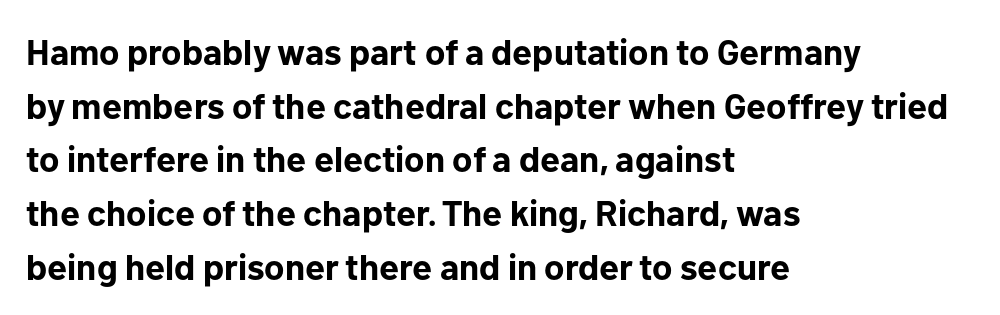
Q: Is the text bold? A: Yes.
Q: Is the text italic (slanted)? A: No, it is upright.
Q: Is the typeface a serif or a sans-serif typeface? A: Sans-serif.
Q: Is the text underlined? A: No.
Q: How is the paragraph aligned? A: Left-aligned.
Q: Is the spacing between letters normal or unusually wide? A: Normal.
Q: Is the spacing between lines tight, normal or loose? A: Normal.
Q: Width (condensed, normal, or wide)? A: Normal.
Q: Stroke contrast? A: Low.
Q: x-height? A: Medium.
Q: Monospaced? A: No.
